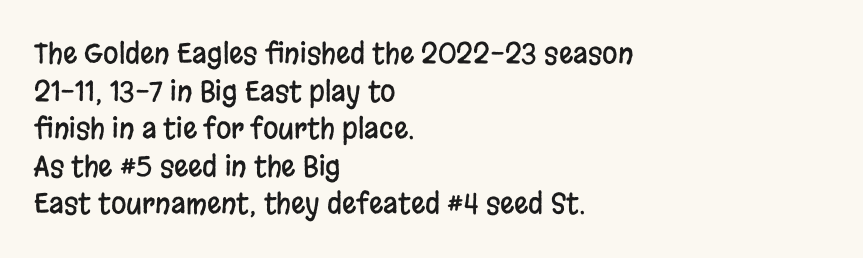
Q: Is the text italic (slanted)? A: No, it is upright.
Q: Is the typeface a serif or a sans-serif typeface? A: Sans-serif.
Q: Is the text underlined? A: No.
Q: How is the paragraph aligned? A: Left-aligned.
Q: Is the spacing between letters normal or unusually wide? A: Normal.
Q: Is the spacing between lines tight, normal or loose? A: Normal.
Q: Width (condensed, normal, or wide)? A: Condensed.
Q: Stroke contrast? A: Low.
Q: x-height? A: Large.
Q: Monospaced? A: No.
